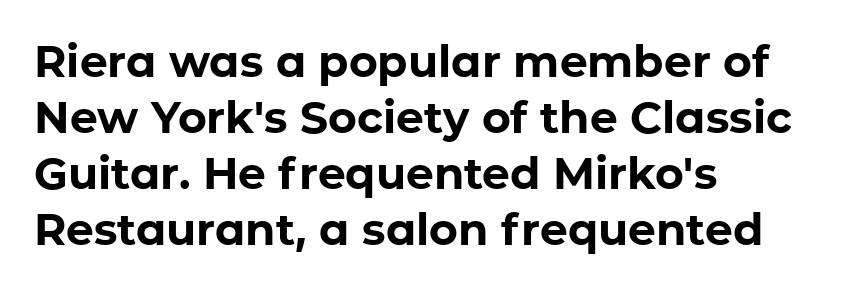
This rendering uses left alignment, leaving the right contour irregular. Normally led — the rows are evenly, conventionally spaced. Default kerning and tracking; the words read as compact shapes. The typography opts for an upright posture over an oblique one.
